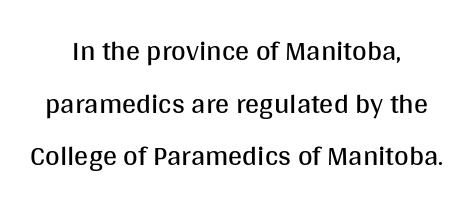
{"serif": "no", "italic": "no", "bold": "no", "weight": "regular", "width": "normal", "stroke_contrast": "medium", "x_height": "large", "monospaced": "no", "underline": "no", "align": "center", "line_spacing_ratio": 1.88, "letter_spacing": "normal", "letter_spacing_em": 0.0, "glyph_px": 28}
